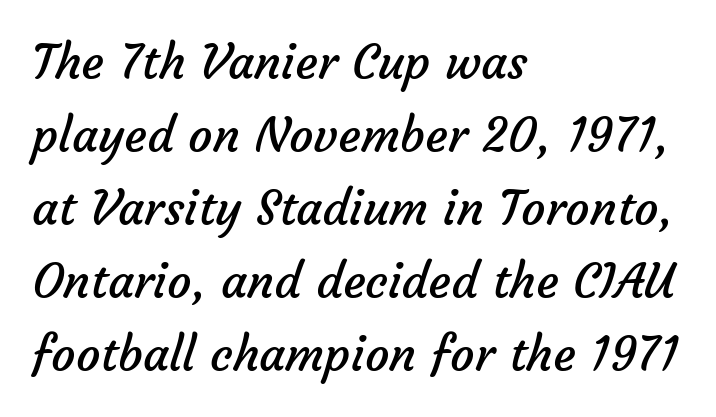
Q: Is the text bold? A: No.
Q: Is the typeface a serif or a sans-serif typeface? A: Sans-serif.
Q: Is the text underlined? A: No.
Q: How is the paragraph aligned? A: Left-aligned.
Q: Is the spacing between letters normal or unusually wide? A: Normal.
Q: Is the spacing between lines tight, normal or loose? A: Normal.
Q: Width (condensed, normal, or wide)? A: Normal.
Q: Stroke contrast? A: Low.
Q: x-height? A: Medium.
Q: Monospaced? A: No.
